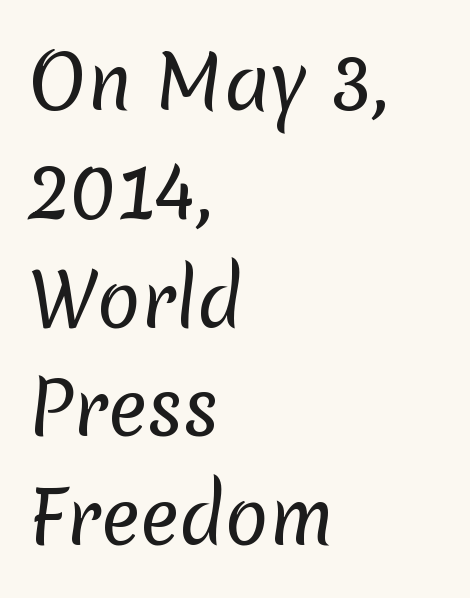
{"serif": "no", "bold": "no", "weight": "regular", "width": "normal", "stroke_contrast": "low", "x_height": "medium", "monospaced": "no", "underline": "no", "align": "left", "line_spacing": "normal", "line_spacing_ratio": 1.49, "letter_spacing": "normal", "letter_spacing_em": 0.0, "glyph_px": 73}
